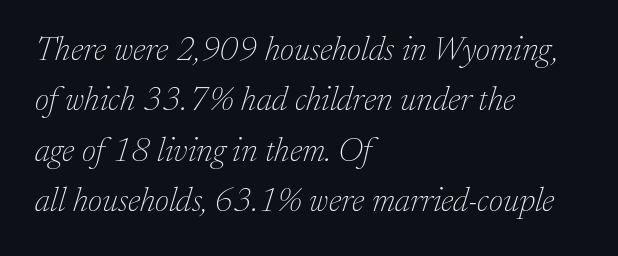
{"serif": "yes", "italic": "yes", "lean": "right", "slant_degrees": 17, "bold": "no", "weight": "thin", "width": "normal", "stroke_contrast": "low", "x_height": "medium", "monospaced": "no", "underline": "no", "align": "left", "line_spacing": "normal", "line_spacing_ratio": 1.48, "letter_spacing": "normal", "letter_spacing_em": 0.0, "glyph_px": 34}
